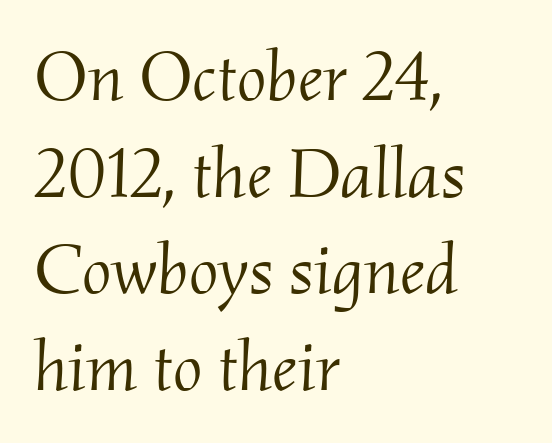
The image shows 70 px light serif type, italic (leaning right); set left-aligned, normal line spacing (1.38x), normal letter spacing, not underlined; medium stroke contrast and a small x-height.
